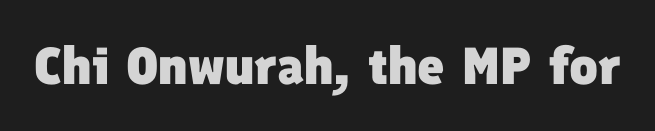
Q: Is the text bold? A: Yes.
Q: Is the typeface a serif or a sans-serif typeface? A: Sans-serif.
Q: Is the text underlined? A: No.
Q: Is the spacing between letters normal or unusually wide? A: Normal.
Q: Width (condensed, normal, or wide)? A: Normal.
Q: Stroke contrast? A: Low.
Q: x-height? A: Medium.
Q: Monospaced? A: No.
